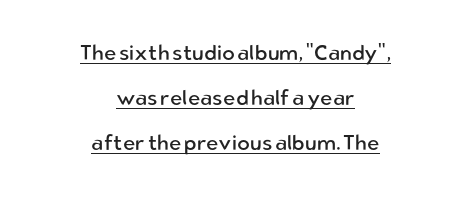
This is the regular roman posture of the typeface. Caption: standard tracking, unaltered. Compared with typical paragraphs, the rows here are farther apart. The lettering is marked with a stroke running underneath it. The lines are quadded center. Weight class: somewhere from thin through regular.
